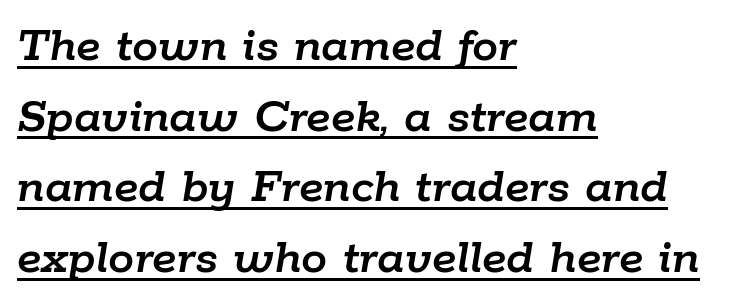
{"italic": "yes", "lean": "right", "slant_degrees": 9, "width": "normal", "stroke_contrast": "low", "x_height": "medium", "monospaced": "no", "underline": "yes", "align": "left", "line_spacing": "normal", "line_spacing_ratio": 1.36, "letter_spacing": "normal", "letter_spacing_em": 0.0, "glyph_px": 52}
